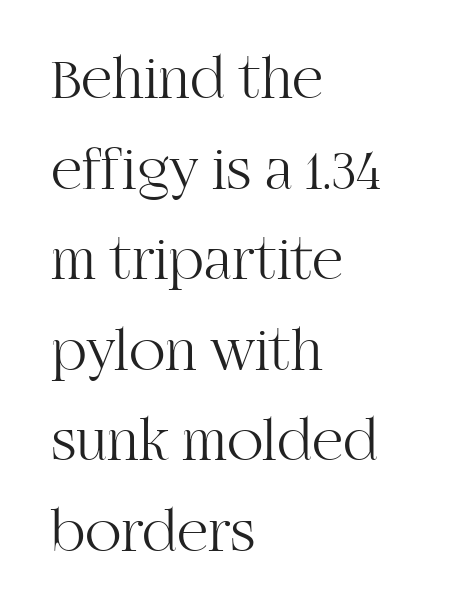
The rows are spaced the way most documents space them. Each line starts at the same left margin while the right side varies. Glyph-to-glyph distance matches everyday printed text. Has an underline been added? It has not. Small tapered or slab feet sit at the stroke ends, so this counts as serif.
